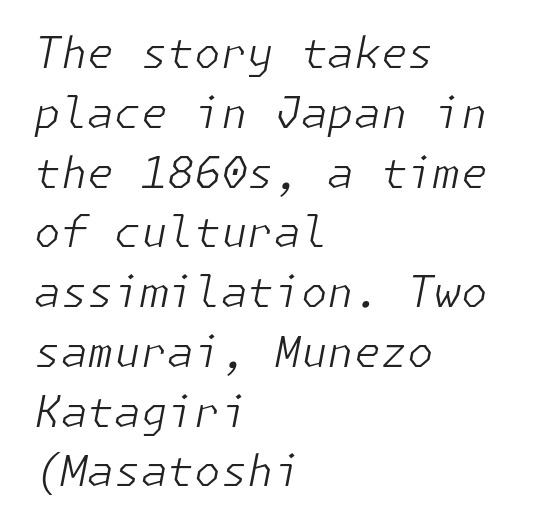
The image shows 43 px light type, italic (leaning right); set left-aligned, normal line spacing (1.39x), normal letter spacing, not underlined; low stroke contrast and a medium x-height.
